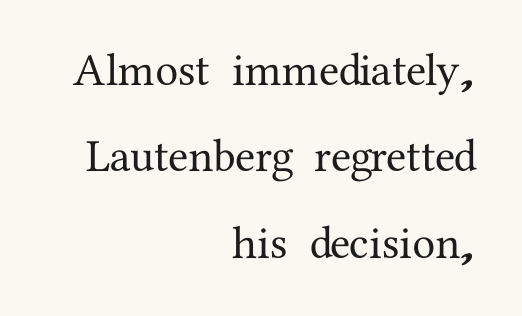
Q: Is the text italic (slanted)? A: No, it is upright.
Q: Is the typeface a serif or a sans-serif typeface? A: Serif.
Q: Is the text underlined? A: No.
Q: How is the paragraph aligned? A: Right-aligned.
Q: Is the spacing between letters normal or unusually wide? A: Normal.
Q: Width (condensed, normal, or wide)? A: Normal.
Q: Stroke contrast? A: Medium.
Q: x-height? A: Medium.
Q: Monospaced? A: No.
